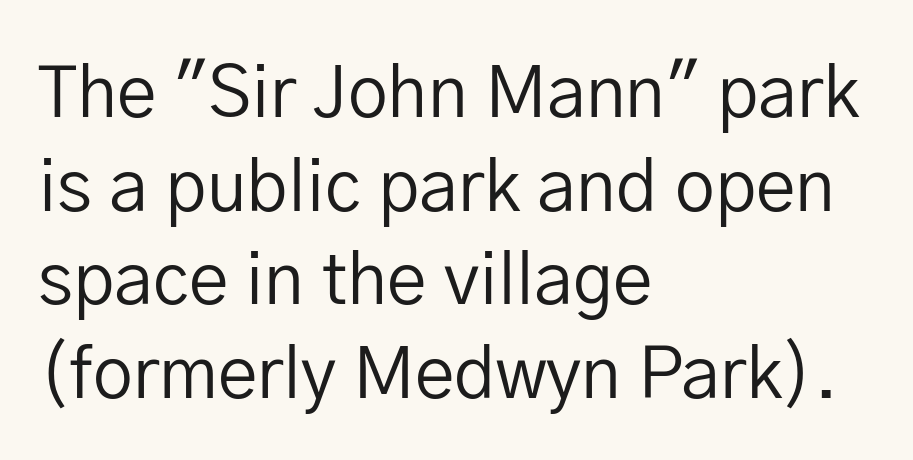
Q: Is the text bold? A: No.
Q: Is the text italic (slanted)? A: No, it is upright.
Q: Is the typeface a serif or a sans-serif typeface? A: Sans-serif.
Q: Is the text underlined? A: No.
Q: How is the paragraph aligned? A: Left-aligned.
Q: Is the spacing between letters normal or unusually wide? A: Normal.
Q: Is the spacing between lines tight, normal or loose? A: Normal.
Q: Width (condensed, normal, or wide)? A: Normal.
Q: Stroke contrast? A: Low.
Q: x-height? A: Medium.
Q: Monospaced? A: No.
